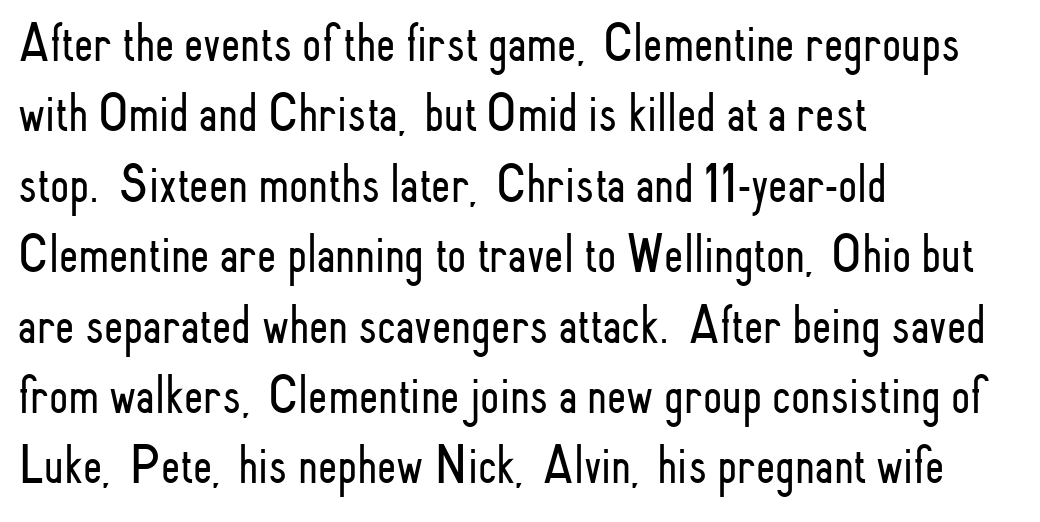
Q: Is the text bold? A: No.
Q: Is the text italic (slanted)? A: No, it is upright.
Q: Is the typeface a serif or a sans-serif typeface? A: Sans-serif.
Q: Is the text underlined? A: No.
Q: How is the paragraph aligned? A: Left-aligned.
Q: Is the spacing between letters normal or unusually wide? A: Normal.
Q: Is the spacing between lines tight, normal or loose? A: Normal.
Q: Width (condensed, normal, or wide)? A: Condensed.
Q: Stroke contrast? A: Low.
Q: x-height? A: Small.
Q: Monospaced? A: No.
